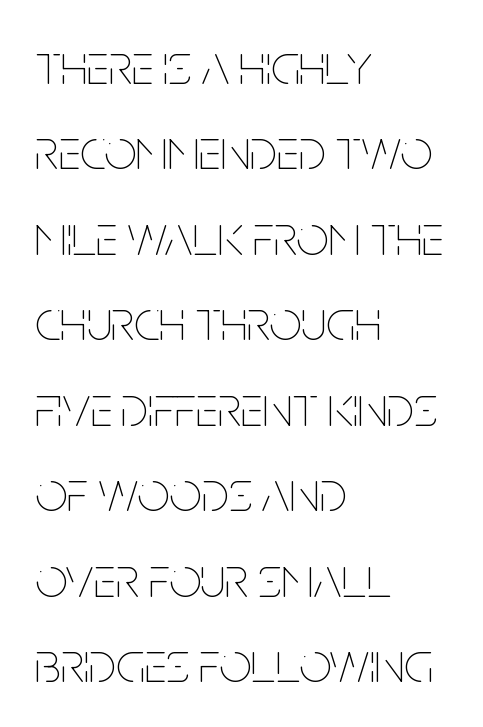
The vertical gap from one line to the next is medium. The rendering uses natural spacing where letterforms have individual widths. Style check: upright. The paragraph has a hard left edge and a soft right edge. Students, note that the glyphs here touch the page at normal intervals.
